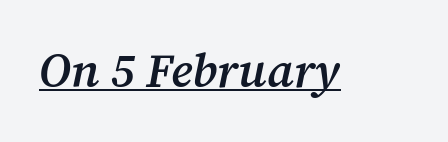
The image shows 47 px semibold serif type, italic (leaning right); set normal letter spacing, underlined; medium stroke contrast and a medium x-height.
